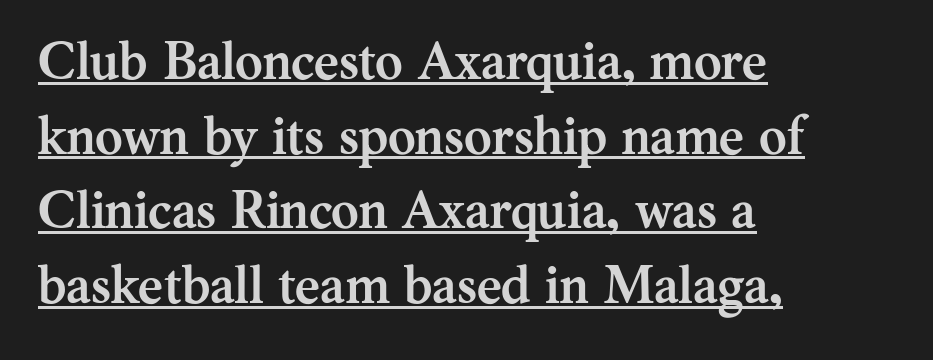
The image shows 53 px semibold serif type, upright; set left-aligned, normal line spacing (1.41x), normal letter spacing, underlined; medium stroke contrast and a medium x-height.
